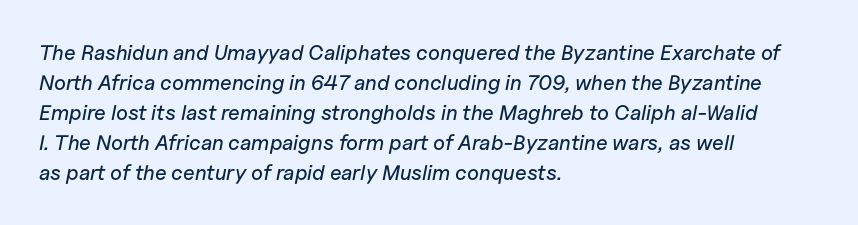
{"italic": "yes", "lean": "right", "slant_degrees": 11, "underline": "no", "align": "left", "line_spacing": "normal", "line_spacing_ratio": 1.43, "letter_spacing": "normal", "letter_spacing_em": 0.0, "glyph_px": 21}
